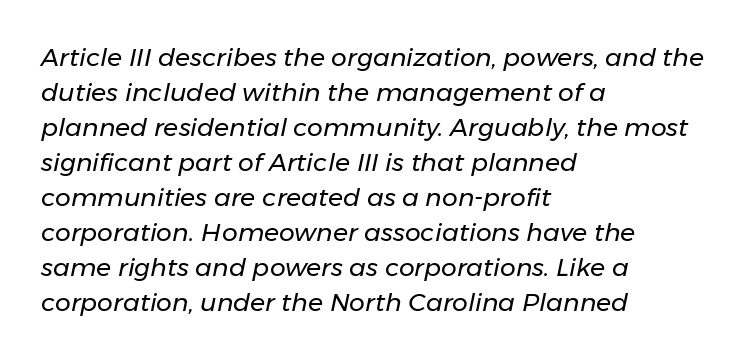
{"italic": "yes", "lean": "right", "slant_degrees": 11, "bold": "no", "underline": "no", "align": "left", "line_spacing": "normal", "line_spacing_ratio": 1.4, "letter_spacing": "normal", "letter_spacing_em": 0.0, "glyph_px": 25}
